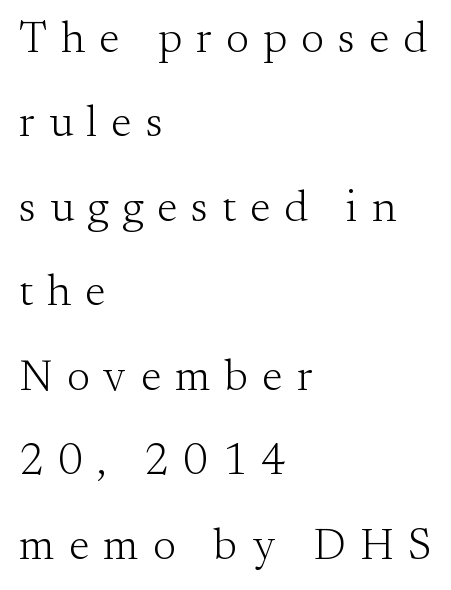
Q: Is the text bold? A: No.
Q: Is the text italic (slanted)? A: No, it is upright.
Q: Is the typeface a serif or a sans-serif typeface? A: Serif.
Q: Is the text underlined? A: No.
Q: How is the paragraph aligned? A: Left-aligned.
Q: Is the spacing between letters normal or unusually wide? A: Unusually wide.
Q: Is the spacing between lines tight, normal or loose? A: Loose.
Q: Width (condensed, normal, or wide)? A: Normal.
Q: Stroke contrast? A: Medium.
Q: x-height? A: Small.
Q: Monospaced? A: No.
